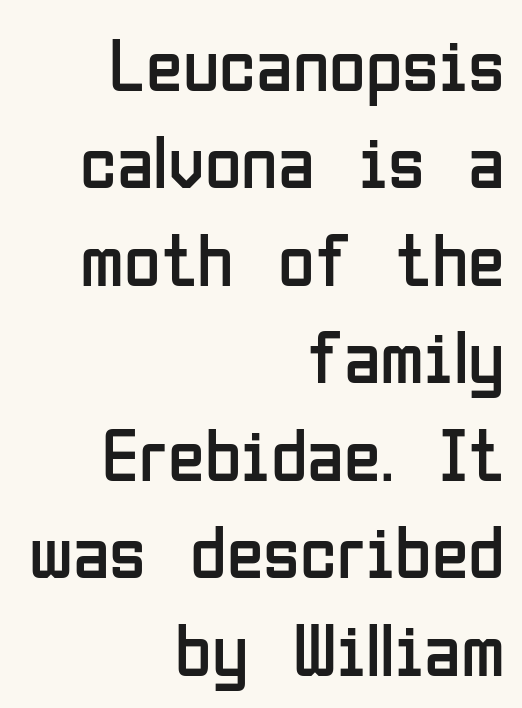
{"serif": "no", "italic": "no", "bold": "no", "weight": "regular", "width": "condensed", "stroke_contrast": "low", "x_height": "medium", "monospaced": "no", "underline": "no", "align": "right", "line_spacing": "normal", "line_spacing_ratio": 1.3, "letter_spacing": "normal", "letter_spacing_em": 0.0, "glyph_px": 75}
